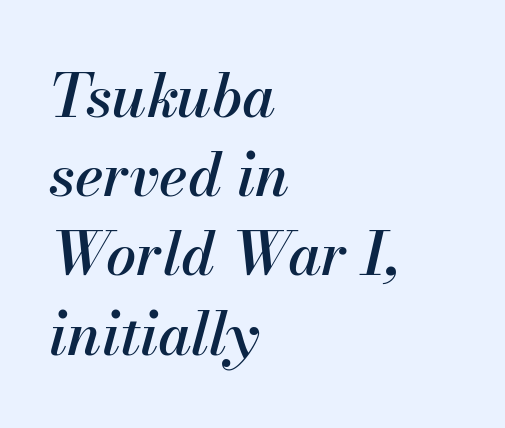
The image shows 60 px text type, italic (leaning right); set left-aligned, normal line spacing (1.32x), normal letter spacing, not underlined; medium stroke contrast and a small x-height.
